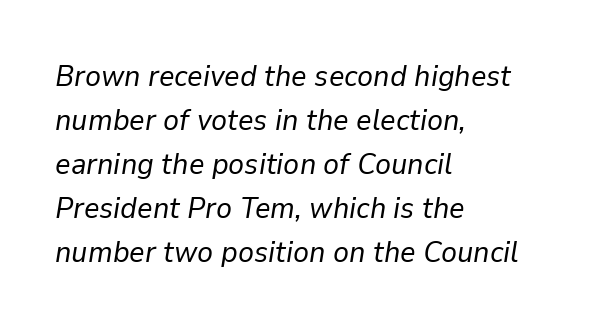
Q: Is the text bold? A: No.
Q: Is the text italic (slanted)? A: Yes, it leans right by about 9 degrees.
Q: Is the text underlined? A: No.
Q: How is the paragraph aligned? A: Left-aligned.
Q: Is the spacing between letters normal or unusually wide? A: Normal.
Q: Is the spacing between lines tight, normal or loose? A: Normal.
Q: Width (condensed, normal, or wide)? A: Normal.
Q: Stroke contrast? A: Low.
Q: x-height? A: Medium.
Q: Monospaced? A: No.
